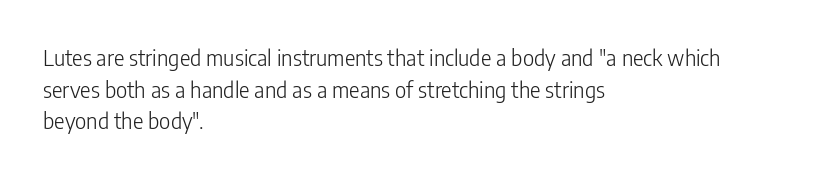
Ordinary non-slanted type is in use. Whoever set this chose a conventional vertical rhythm. Nothing unusual about the tracking: characters are spaced as the font intends. Every row of glyphs begins at an identical x-position on the left.
